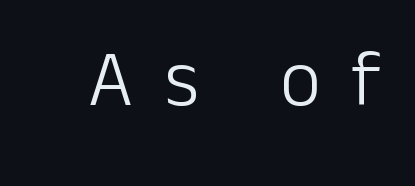
{"serif": "no", "italic": "no", "bold": "no", "weight": "light", "width": "normal", "stroke_contrast": "low", "x_height": "medium", "monospaced": "no", "underline": "no", "letter_spacing": "wide", "letter_spacing_em": 0.4, "glyph_px": 79}
